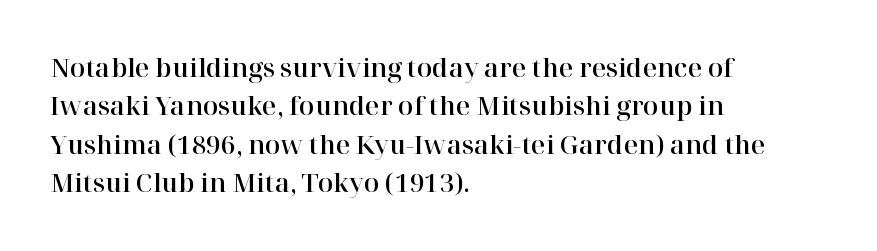
These lines stack with their left ends in a neat column. This is the regular roman posture of the typeface. Leading matches the norm, producing a regular column. No extra tracking has been applied to these lines. Type without underlining.
